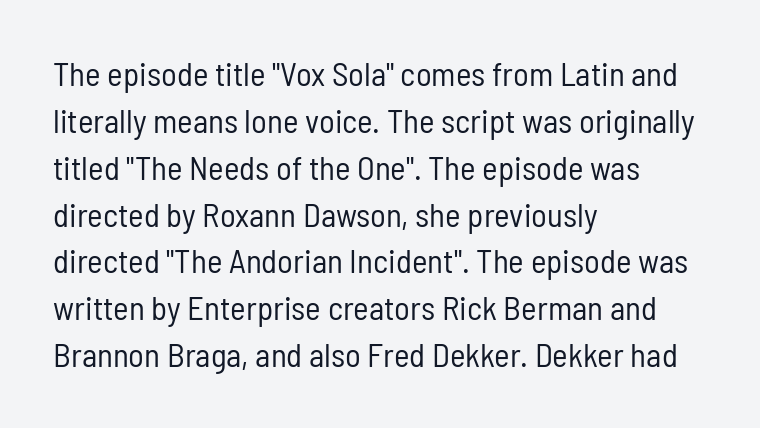
The tracking reads as untouched default to a designer's eye. The type family on display is of the sans-serif kind. This is the regular roman posture of the typeface. The passage shown is not underscored anywhere.
